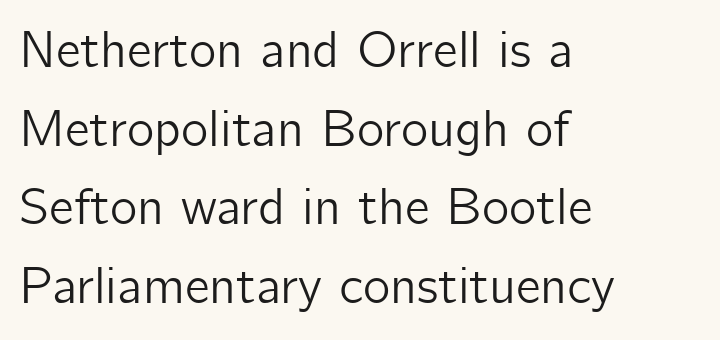
The leading is moderate, giving the passage an even texture. The typesetter chose a ragged-right arrangement here. The face used here is a sans, in the tradition of grotesques and geometrics. Do the letters lean? They stand straight. The letters sit at their default tracking, neither squeezed nor spread. Quick note: underline off.
